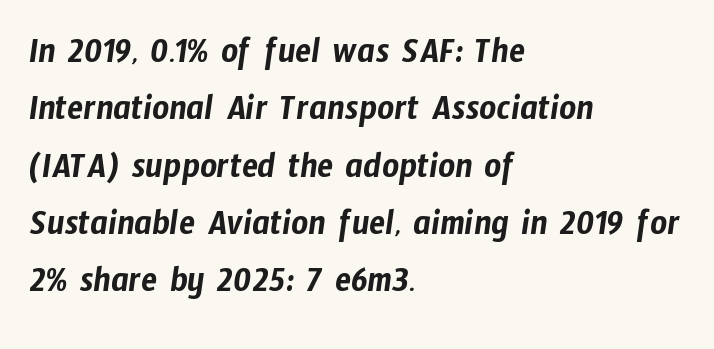
{"serif": "no", "width": "condensed", "stroke_contrast": "low", "x_height": "medium", "monospaced": "no", "underline": "no", "align": "left", "line_spacing": "normal", "line_spacing_ratio": 1.55, "letter_spacing": "normal", "letter_spacing_em": 0.0, "glyph_px": 37}
